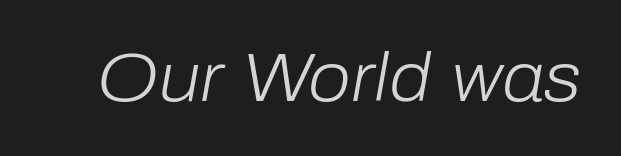
The image shows 69 px light type, italic (leaning right); set normal letter spacing, not underlined; low stroke contrast and a medium x-height.
